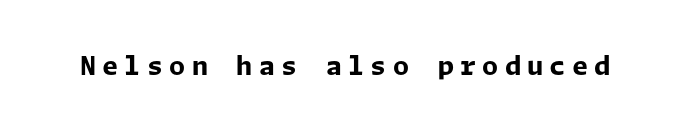
On the weight axis this lands at bold, roughly 700. Vertical strokes here are truly vertical. In terms of letterspacing, this is a distinctly airy, spread setting. The zone under the glyphs is completely vacant.
